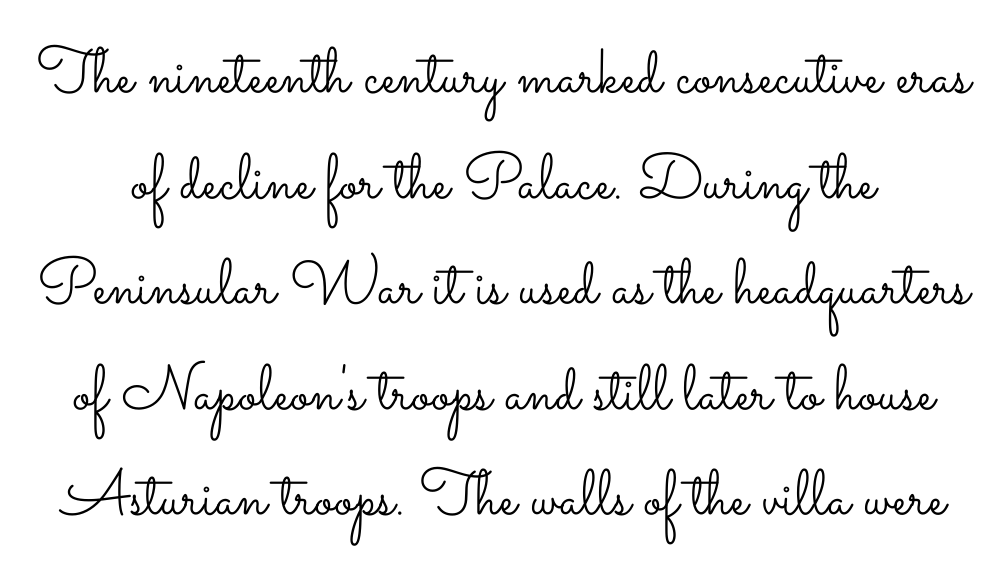
The image shows 64 px light, wide type; set normal line spacing (1.65x), normal letter spacing, not underlined; low stroke contrast and a small x-height.
